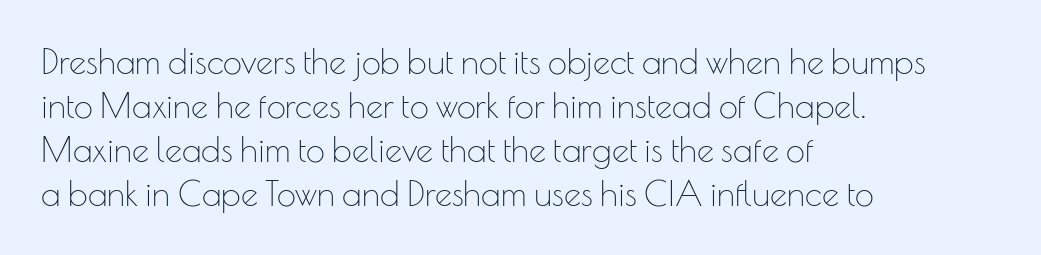
Q: Is the text bold? A: No.
Q: Is the text italic (slanted)? A: No, it is upright.
Q: Is the typeface a serif or a sans-serif typeface? A: Sans-serif.
Q: Is the text underlined? A: No.
Q: How is the paragraph aligned? A: Left-aligned.
Q: Is the spacing between letters normal or unusually wide? A: Normal.
Q: Is the spacing between lines tight, normal or loose? A: Normal.
Q: Width (condensed, normal, or wide)? A: Normal.
Q: Stroke contrast? A: Low.
Q: x-height? A: Small.
Q: Monospaced? A: No.
